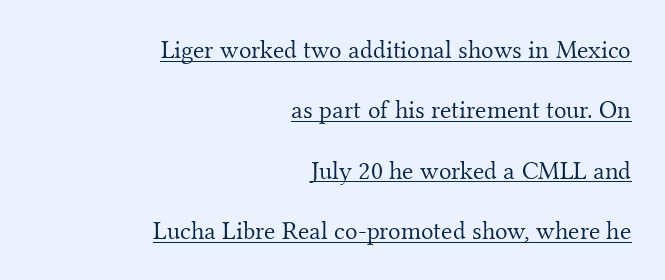
Q: Is the text bold? A: No.
Q: Is the text italic (slanted)? A: No, it is upright.
Q: Is the text underlined? A: Yes.
Q: How is the paragraph aligned? A: Right-aligned.
Q: Is the spacing between letters normal or unusually wide? A: Normal.
Q: Is the spacing between lines tight, normal or loose? A: Loose.
